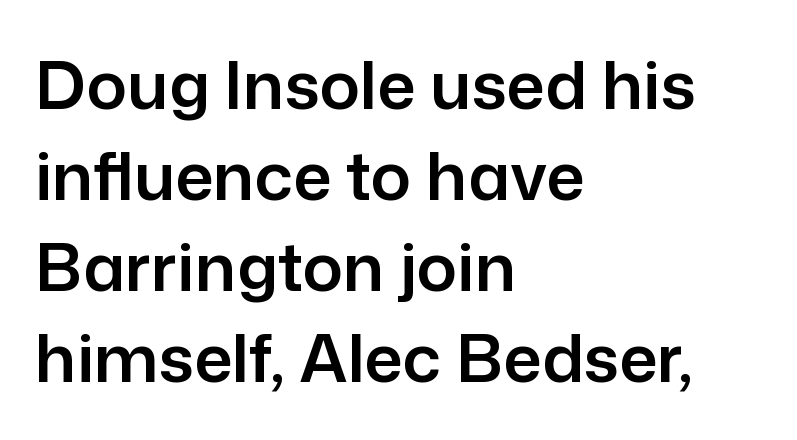
Note: no serifs on the glyphs. The space directly below the letters is spotless. Varying glyph widths throughout — classic text-font behaviour. Leading: standard.
